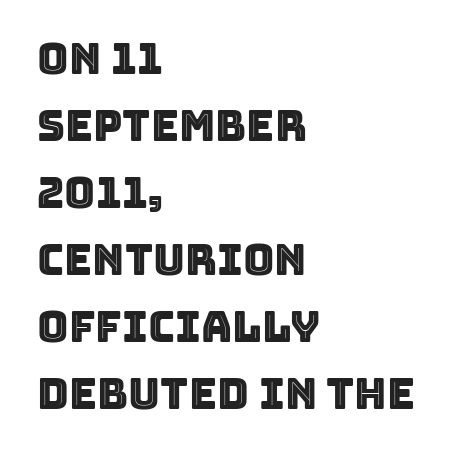
The passage shown is not underscored anywhere. Quick note: interline space is typical. In terms of letterspacing, this is plain default setting. Alignment: flush left. It's the straight-up-and-down kind of type.
